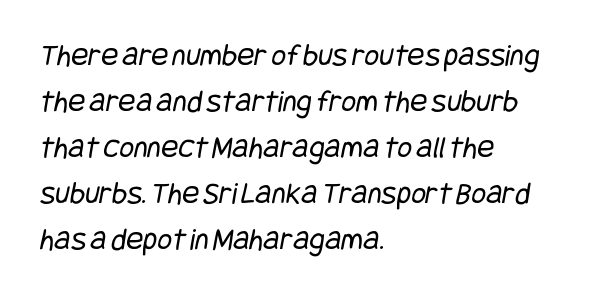
{"serif": "no", "bold": "no", "weight": "regular", "width": "condensed", "stroke_contrast": "low", "x_height": "large", "underline": "no", "align": "left", "line_spacing": "normal", "line_spacing_ratio": 1.44, "letter_spacing": "normal", "letter_spacing_em": 0.0, "glyph_px": 32}
